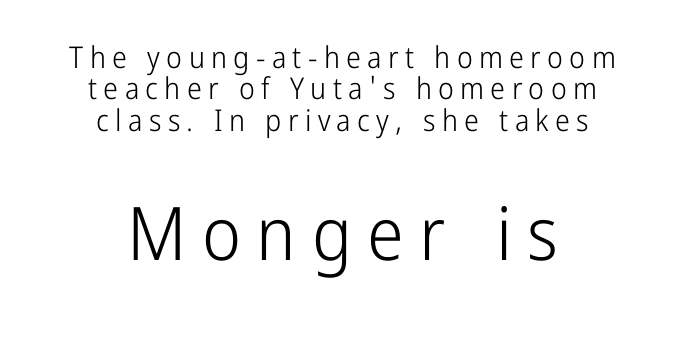
Between one letter and the next there's a generous, obvious gap. Type style note: lacks serifs. Does the lettering tilt? It doesn't — this is upright. Compared with a flush-left layout, this one balances lines on the center instead. Bigger letters appear in the bottom chunk; the top chunk is reduced. Spacing verdict: proportional, widths tailored to each character.
